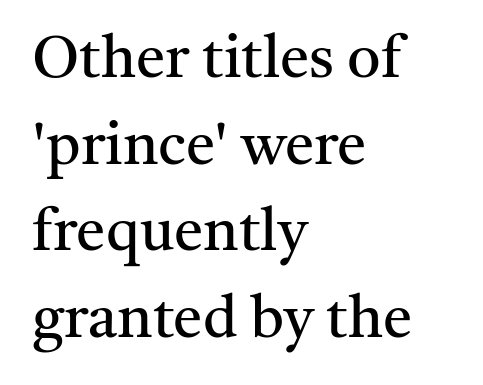
The passage shown is not underscored anywhere. Spacing verdict: proportional, widths tailored to each character. The letters look calm and open, with moderate or lighter stems. If you measured baseline to baseline, you'd find a middling distance. The ragged edge is on the right, which tells us the setting is flush left.
